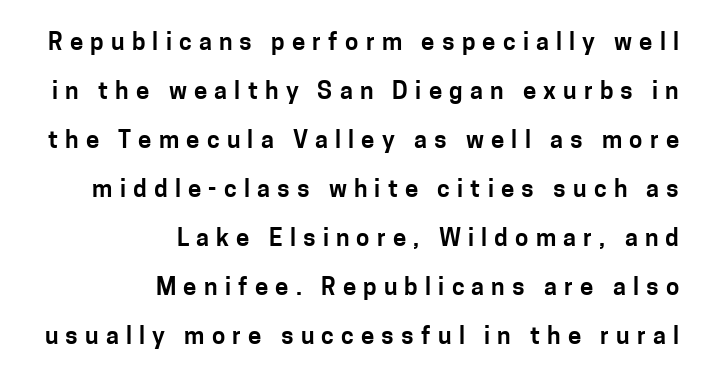
{"italic": "no", "underline": "no", "align": "right", "line_spacing": "loose", "line_spacing_ratio": 2.04, "letter_spacing": "wide", "letter_spacing_em": 0.3, "glyph_px": 24}
